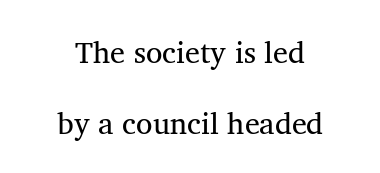
Beneath every word, the page is bare. Students, note that the glyphs here touch the page at normal intervals. Weight: in the light-to-regular range. This sample has the flowing, uneven cadence of proportional lettering. Each letter's strokes conclude with small projecting serifs. The passage is arranged like a title page — every line centered.
